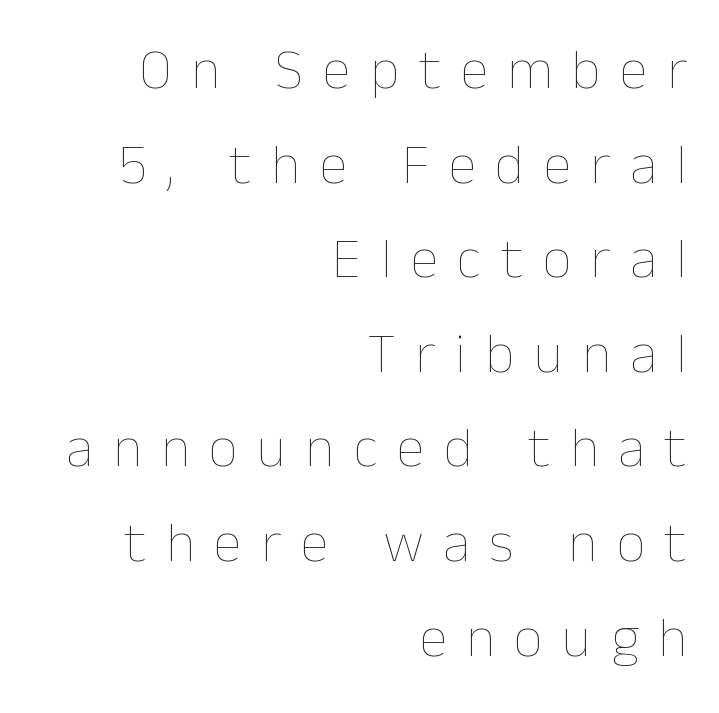
Q: Is the text bold? A: No.
Q: Is the text italic (slanted)? A: No, it is upright.
Q: Is the text underlined? A: No.
Q: How is the paragraph aligned? A: Right-aligned.
Q: Is the spacing between letters normal or unusually wide? A: Unusually wide.
Q: Is the spacing between lines tight, normal or loose? A: Normal.
Q: Width (condensed, normal, or wide)? A: Normal.
Q: Stroke contrast? A: Low.
Q: x-height? A: Medium.
Q: Monospaced? A: No.
